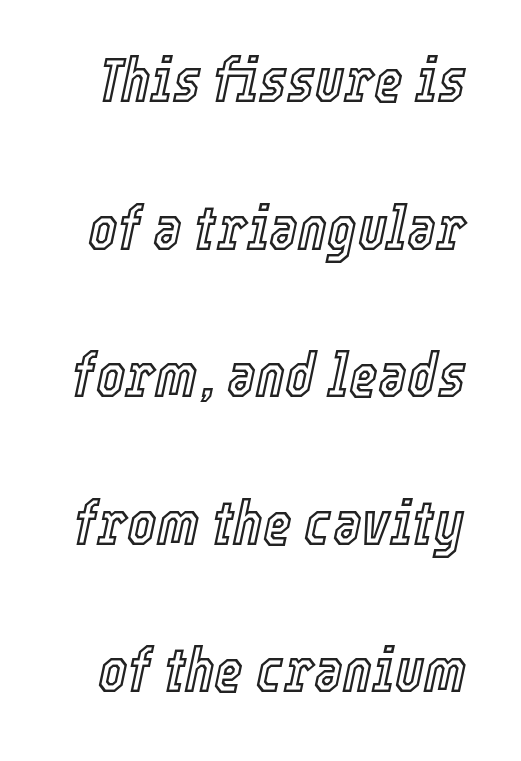
The image shows 62 px condensed type, italic (leaning right); set loose line spacing (2.38x), normal letter spacing, not underlined; a medium x-height.
